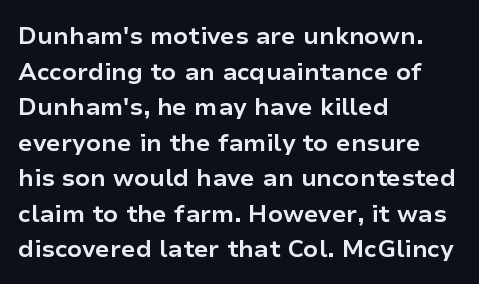
Its strokes are broad and dark, the hallmark of bold type. Short and long lines alike share a common starting point at left. Reading down the column, the eye jumps a familiar distance to each next line. Bare-footed words on every line.
